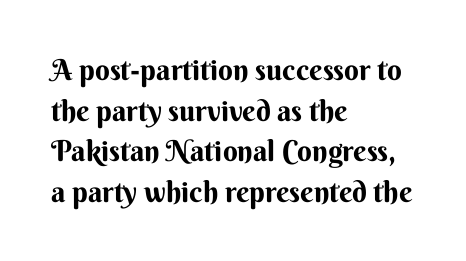
The image shows 29 px bold sans-serif type, upright; set left-aligned, normal line spacing (1.4x), normal letter spacing, not underlined; medium stroke contrast and a small x-height.
